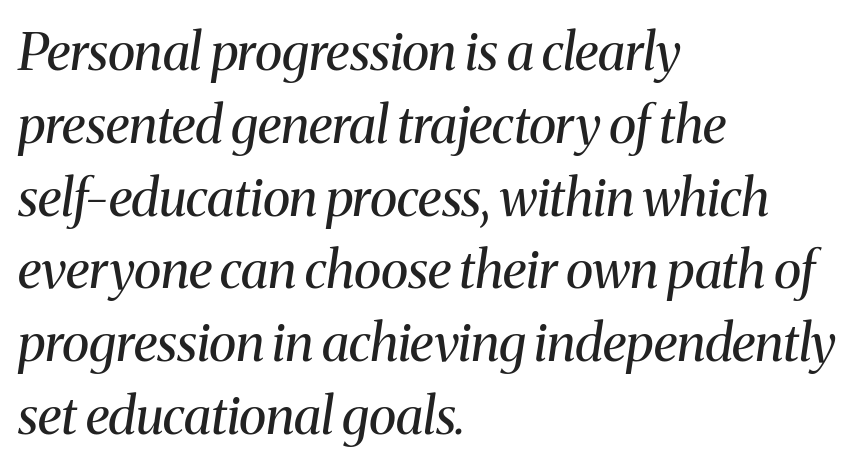
{"serif": "yes", "italic": "yes", "lean": "right", "slant_degrees": 8, "bold": "no", "weight": "regular", "width": "normal", "stroke_contrast": "medium", "x_height": "medium", "monospaced": "no", "underline": "no", "align": "left", "line_spacing": "normal", "line_spacing_ratio": 1.4, "letter_spacing": "normal", "letter_spacing_em": 0.0, "glyph_px": 52}
